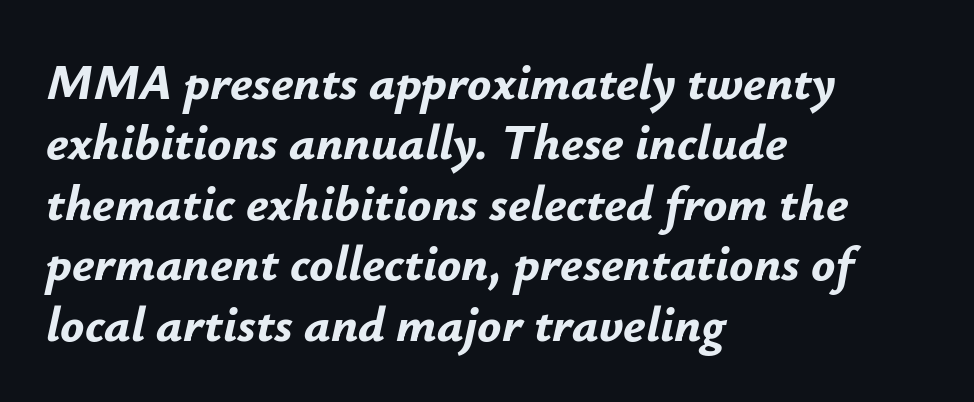
Q: Is the text bold? A: Yes.
Q: Is the text italic (slanted)? A: Yes, it leans right by about 12 degrees.
Q: Is the text underlined? A: No.
Q: How is the paragraph aligned? A: Left-aligned.
Q: Is the spacing between letters normal or unusually wide? A: Normal.
Q: Width (condensed, normal, or wide)? A: Normal.
Q: Stroke contrast? A: Low.
Q: x-height? A: Small.
Q: Monospaced? A: No.
